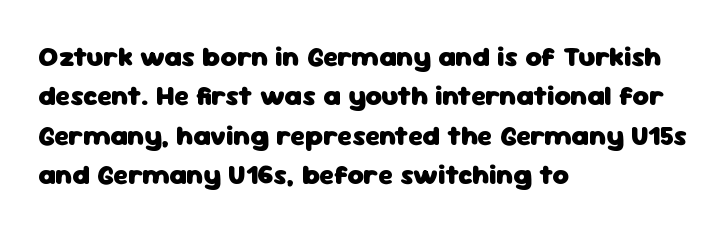
Q: Is the text bold? A: Yes.
Q: Is the text italic (slanted)? A: No, it is upright.
Q: Is the typeface a serif or a sans-serif typeface? A: Sans-serif.
Q: Is the text underlined? A: No.
Q: How is the paragraph aligned? A: Left-aligned.
Q: Is the spacing between letters normal or unusually wide? A: Normal.
Q: Is the spacing between lines tight, normal or loose? A: Normal.
Q: Width (condensed, normal, or wide)? A: Normal.
Q: Stroke contrast? A: Low.
Q: x-height? A: Medium.
Q: Monospaced? A: No.
